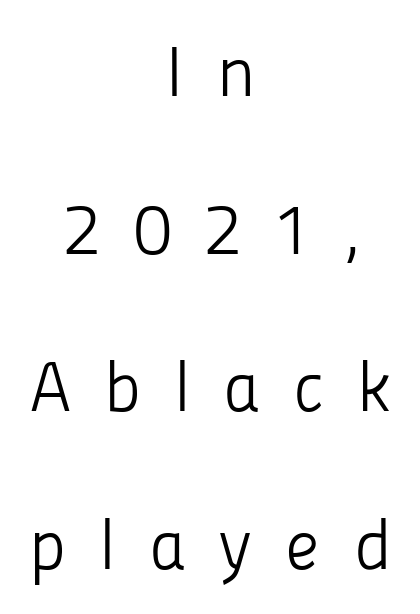
{"serif": "no", "italic": "no", "bold": "no", "weight": "light", "width": "normal", "stroke_contrast": "low", "x_height": "medium", "monospaced": "no", "underline": "no", "align": "center", "line_spacing": "loose", "line_spacing_ratio": 2.22, "letter_spacing": "wide", "letter_spacing_em": 0.46, "glyph_px": 71}
